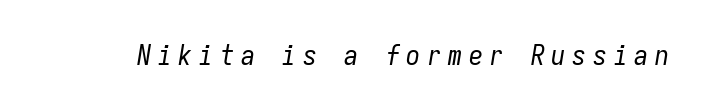
The image shows 28 px regular-weight, condensed type, italic (leaning right), monospaced; set unusually wide letter spacing (+0.24 em), not underlined; low stroke contrast and a medium x-height.
